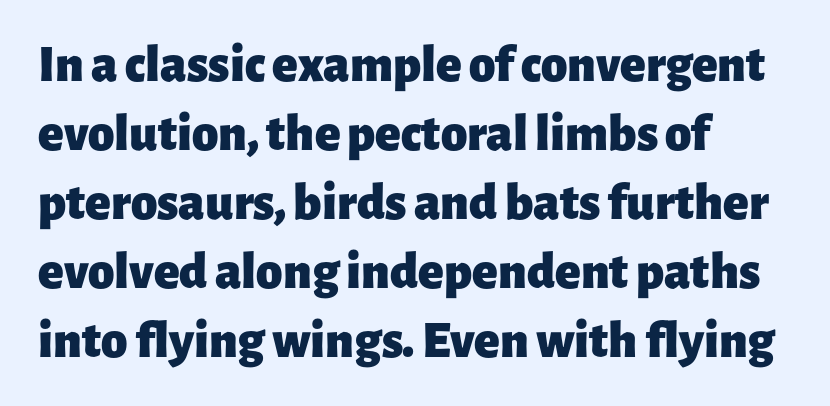
The gap between lines stays unmarked. One glance says typical: line gaps are just what's usual. Spacing verdict: proportional, widths tailored to each character. The passage is arranged the way most books set body copy — flush left. Italic? Not at all — the glyphs are vertical.
